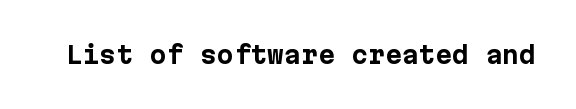
The image shows 24 px bold type, upright; set normal letter spacing, not underlined.
